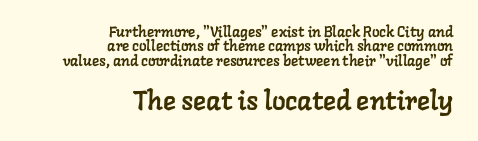
The image shows 27 px text type; set right-aligned, tight line spacing (0.96x), normal letter spacing, not underlined; the second (bottom) block is 1.8x larger.
